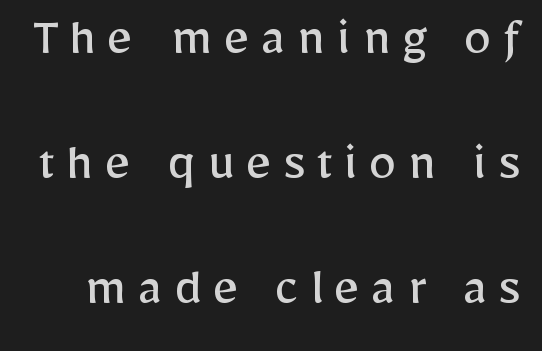
The image shows 56 px regular-weight sans-serif type, upright; set loose line spacing (2.23x), unusually wide letter spacing (+0.2 em), not underlined; low stroke contrast and a medium x-height.
